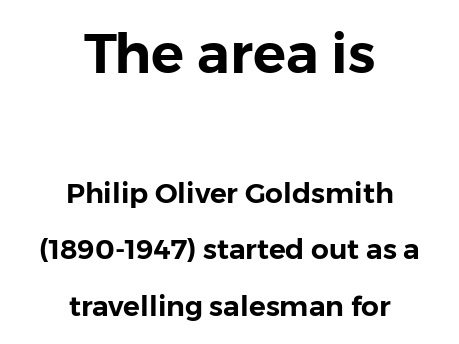
Q: Is the text italic (slanted)? A: No, it is upright.
Q: Is the typeface a serif or a sans-serif typeface? A: Sans-serif.
Q: Is the text underlined? A: No.
Q: How is the paragraph aligned? A: Centered.
Q: Is the spacing between letters normal or unusually wide? A: Normal.
Q: Is the spacing between lines tight, normal or loose? A: Loose.
Q: Which block of text is set in a larger size, the first (top) or the second (bottom)? A: The first (top) one.
Q: Width (condensed, normal, or wide)? A: Normal.
Q: Stroke contrast? A: Low.
Q: x-height? A: Medium.
Q: Monospaced? A: No.
